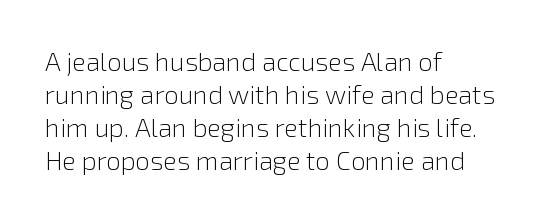
{"italic": "no", "bold": "no", "underline": "no", "align": "left", "line_spacing": "normal", "line_spacing_ratio": 1.27, "letter_spacing": "normal", "letter_spacing_em": 0.0, "glyph_px": 26}
